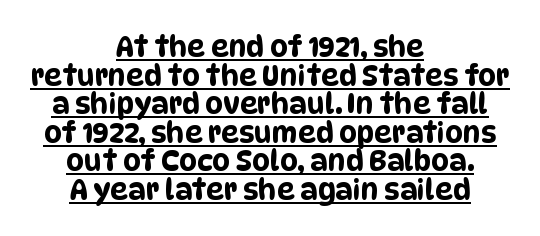
The image shows 28 px condensed sans-serif type; set centered, tight line spacing (1.02x), normal letter spacing, underlined; low stroke contrast and a large x-height.
